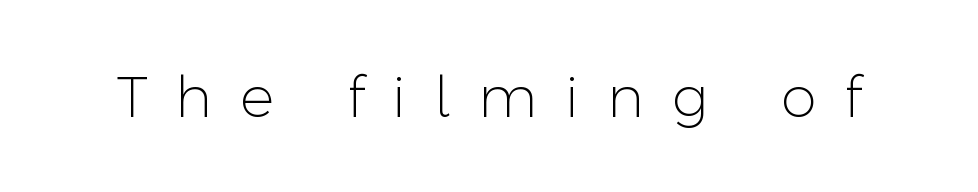
{"serif": "no", "italic": "no", "bold": "no", "weight": "light", "width": "normal", "stroke_contrast": "low", "x_height": "medium", "monospaced": "no", "underline": "no", "letter_spacing": "wide", "letter_spacing_em": 0.49, "glyph_px": 57}
